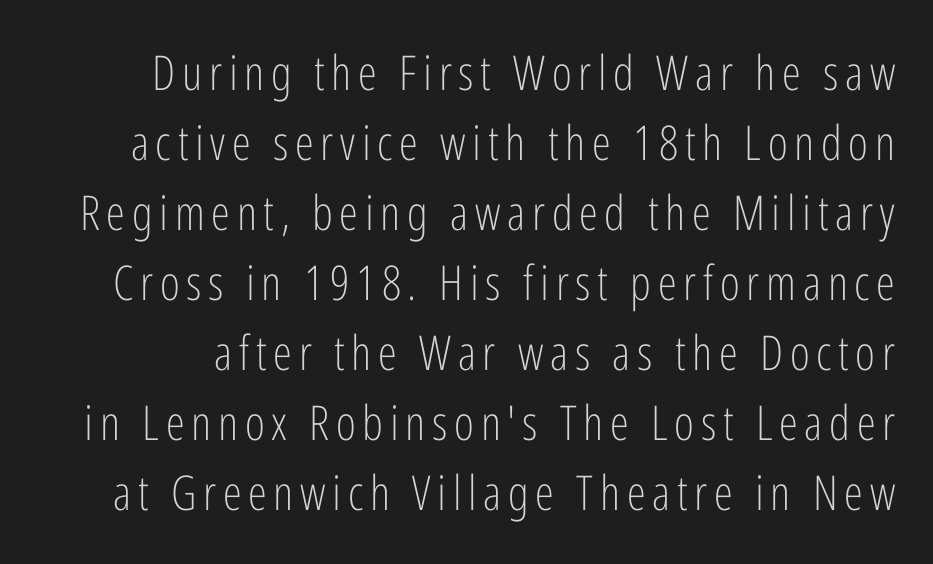
The vertical gap from one line to the next is medium. It's the straight-up-and-down kind of type. Looks like regular typesetting: each glyph gets only the width it needs. The glyphs in this specimen are sans serif. Summary of weight: not heavy and not bold. Only glyphs here, with clear space below each row.
